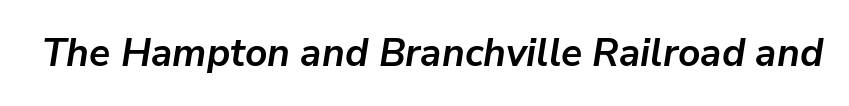
Q: Is the text bold? A: Yes.
Q: Is the text italic (slanted)? A: Yes, it leans right by about 9 degrees.
Q: Is the text underlined? A: No.
Q: Is the spacing between letters normal or unusually wide? A: Normal.
Q: Width (condensed, normal, or wide)? A: Normal.
Q: Stroke contrast? A: Low.
Q: x-height? A: Medium.
Q: Monospaced? A: No.
